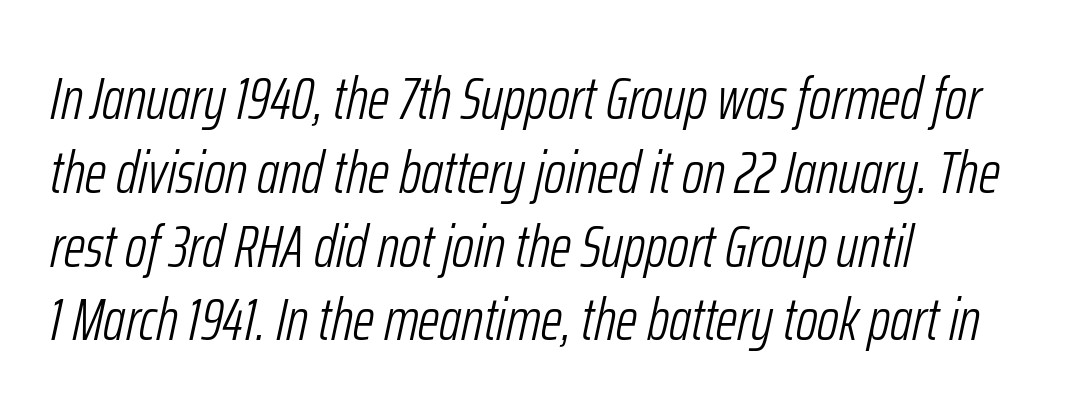
{"italic": "yes", "lean": "right", "slant_degrees": 12, "bold": "no", "weight": "light", "width": "condensed", "stroke_contrast": "low", "x_height": "medium", "monospaced": "no", "underline": "no", "align": "left", "line_spacing_ratio": 1.23, "letter_spacing": "normal", "letter_spacing_em": 0.0, "glyph_px": 60}
